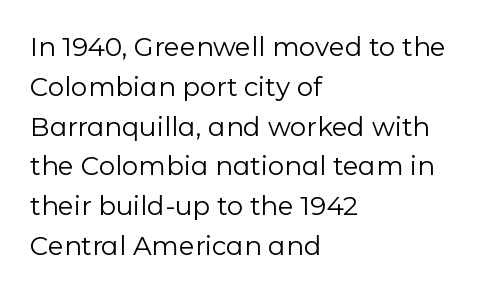
The image shows 26 px text type, upright; set left-aligned, normal line spacing (1.53x), normal letter spacing, not underlined.
